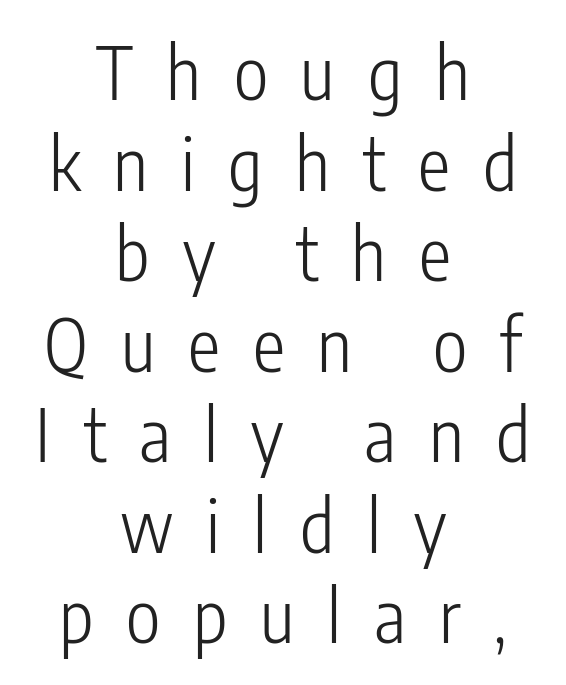
A typesetter would call this proportional, since set widths differ per character. Does the copy run flush right? No — it is centered line by line. Do the letters lean? They stand straight. Font category for this specimen: sans-serif.
